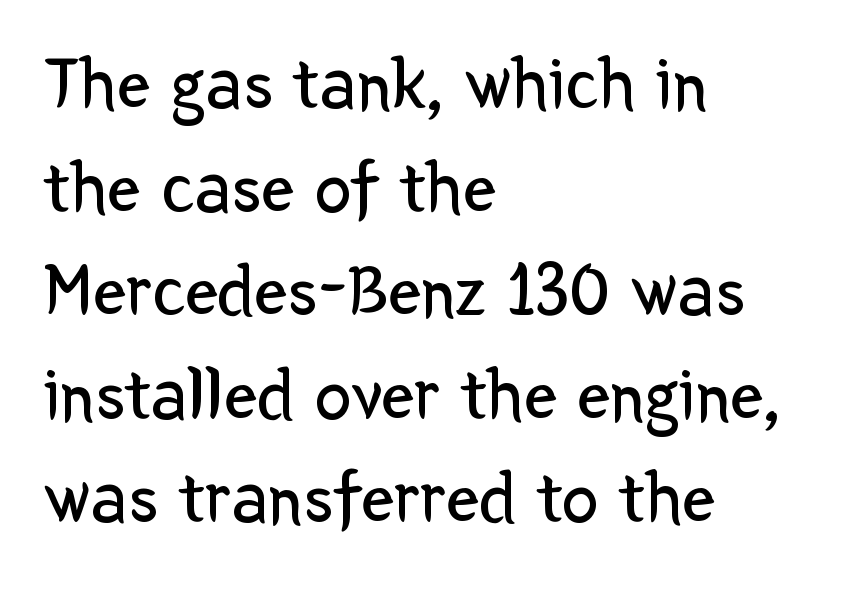
{"serif": "no", "italic": "no", "bold": "no", "weight": "regular", "width": "normal", "stroke_contrast": "low", "x_height": "medium", "monospaced": "no", "underline": "no", "align": "left", "line_spacing": "normal", "line_spacing_ratio": 1.4, "letter_spacing": "normal", "letter_spacing_em": 0.0, "glyph_px": 74}
